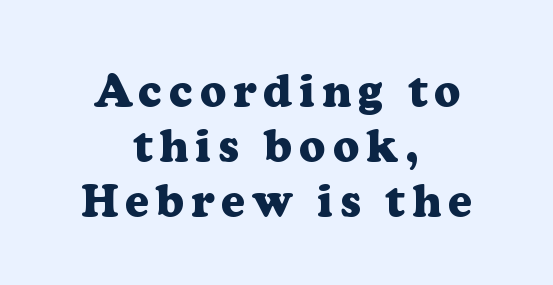
{"serif": "yes", "italic": "no", "bold": "yes", "weight": "heavy", "width": "normal", "stroke_contrast": "low", "x_height": "medium", "monospaced": "no", "underline": "no", "align": "center", "line_spacing_ratio": 1.2, "glyph_px": 46}
